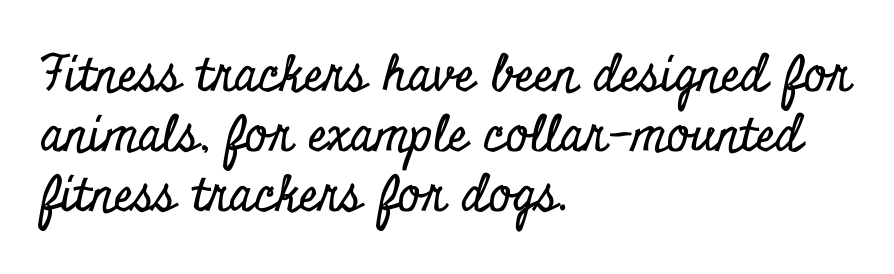
Honestly, there is no underline to notice here at all. Casual observation: everything's shoved over to the left. Honestly, the letter spacing is just normal — you wouldn't notice it. Is this a fixed-width face? No — the glyphs have proportional, varying widths. The characters display serif detailing at their extremities.
